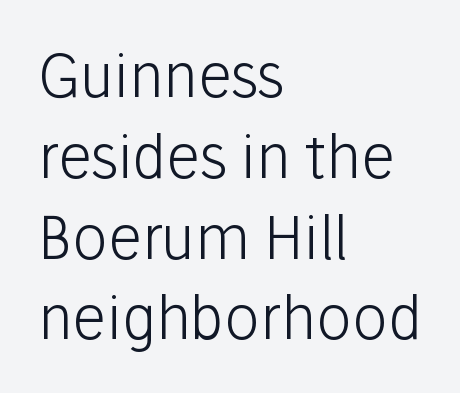
The image shows 59 px light sans-serif type, upright; set left-aligned, normal line spacing (1.37x), normal letter spacing, not underlined; low stroke contrast and a medium x-height.
